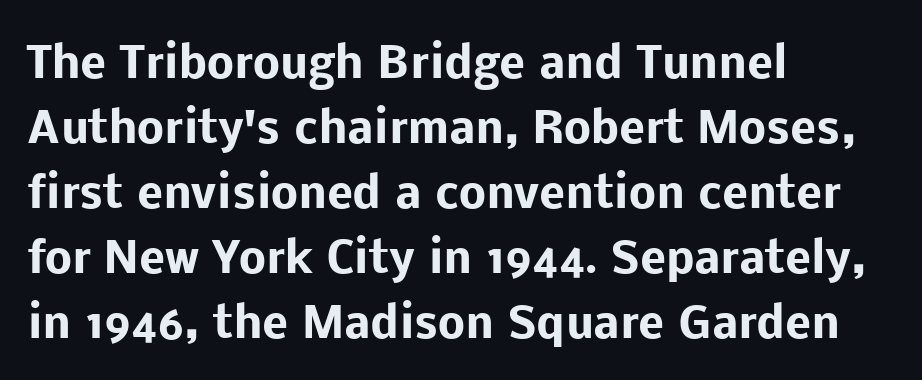
Q: Is the text bold? A: Yes.
Q: Is the text italic (slanted)? A: No, it is upright.
Q: Is the typeface a serif or a sans-serif typeface? A: Sans-serif.
Q: Is the text underlined? A: No.
Q: How is the paragraph aligned? A: Left-aligned.
Q: Is the spacing between letters normal or unusually wide? A: Normal.
Q: Is the spacing between lines tight, normal or loose? A: Normal.
Q: Width (condensed, normal, or wide)? A: Normal.
Q: Stroke contrast? A: Low.
Q: x-height? A: Medium.
Q: Monospaced? A: No.
